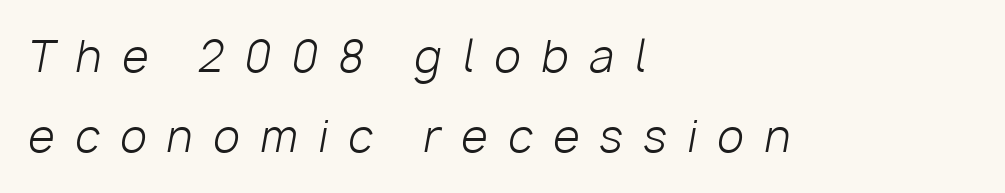
If you drew a line through each stem, it would be angled. The rendering anchors every line to the left-hand side. Is the letter spacing exaggerated? Yes — the characters are pushed far apart. A quiet, ordinary-to-light weight characterises the typeface. Each row of text sits above clean, open space. Looks like regular typesetting: each glyph gets only the width it needs.
